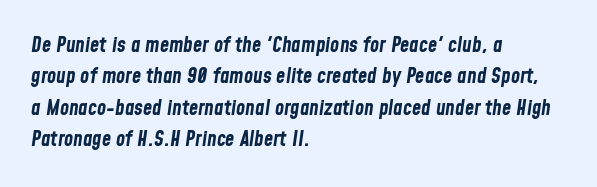
{"italic": "yes", "lean": "right", "slant_degrees": 8, "bold": "yes", "underline": "no", "align": "left", "line_spacing": "normal", "line_spacing_ratio": 1.5, "letter_spacing": "normal", "letter_spacing_em": 0.0, "glyph_px": 21}
